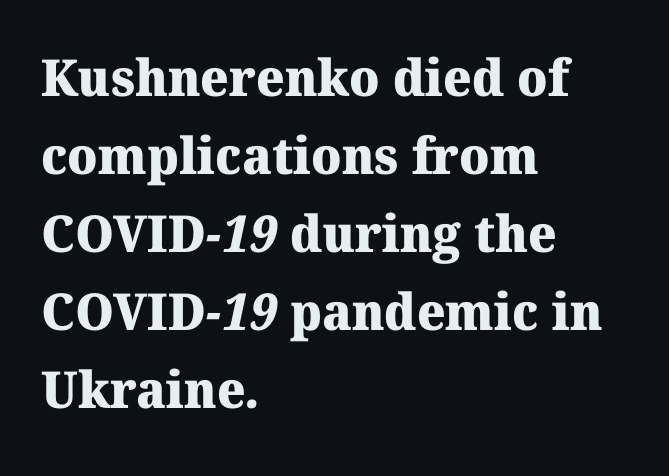
Letterform terminals end in serifs throughout the passage. Clear beneath every line of the passage. The setting favours the left margin, as ordinary paragraphs usually do. Students, observe: this is what conventionally led text looks like.
